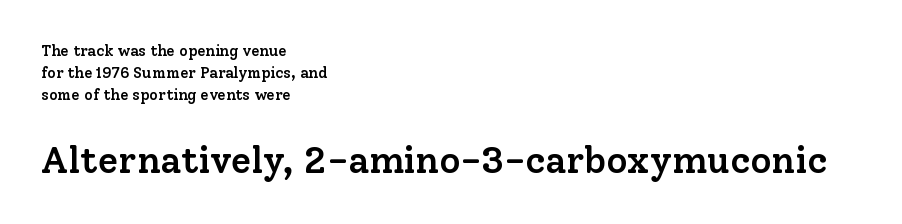
{"serif": "yes", "italic": "no", "bold": "semi", "weight": "semibold", "width": "normal", "stroke_contrast": "low", "x_height": "medium", "monospaced": "no", "underline": "no", "align": "left", "line_spacing": "normal", "line_spacing_ratio": 1.47, "letter_spacing": "normal", "letter_spacing_em": 0.0, "larger_block": "second", "size_ratio": 2.47, "glyph_px": 37}
